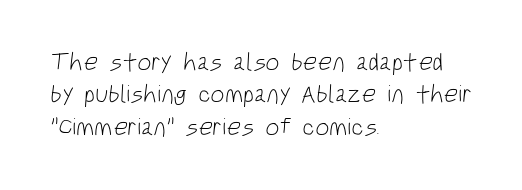
Q: Is the text bold? A: No.
Q: Is the text underlined? A: No.
Q: How is the paragraph aligned? A: Left-aligned.
Q: Is the spacing between letters normal or unusually wide? A: Normal.
Q: Is the spacing between lines tight, normal or loose? A: Normal.
